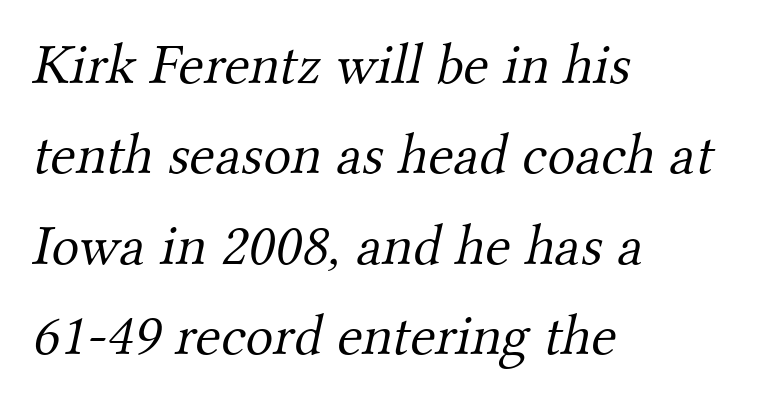
{"serif": "yes", "bold": "no", "weight": "light", "width": "normal", "stroke_contrast": "medium", "x_height": "small", "monospaced": "no", "underline": "no", "align": "left", "line_spacing": "normal", "line_spacing_ratio": 1.56, "letter_spacing": "normal", "letter_spacing_em": 0.0, "glyph_px": 58}
